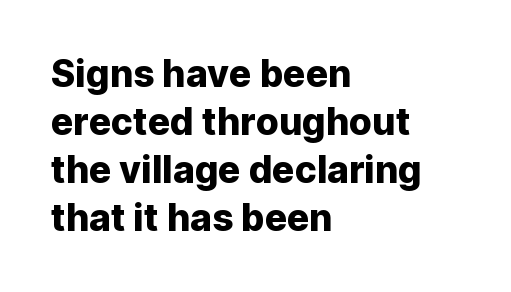
The leading is moderate, giving the passage an even texture. Look at the bottom of the vertical strokes: they stop flat, with no serifs. A roman cut, with each character standing at attention. Here the designer chose a conventional face with non-uniform glyph widths.
